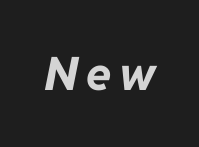
Q: Is the text bold? A: Yes.
Q: Is the text italic (slanted)? A: Yes, it leans right by about 11 degrees.
Q: Is the text underlined? A: No.
Q: Width (condensed, normal, or wide)? A: Normal.
Q: Stroke contrast? A: Low.
Q: x-height? A: Medium.
Q: Monospaced? A: No.
